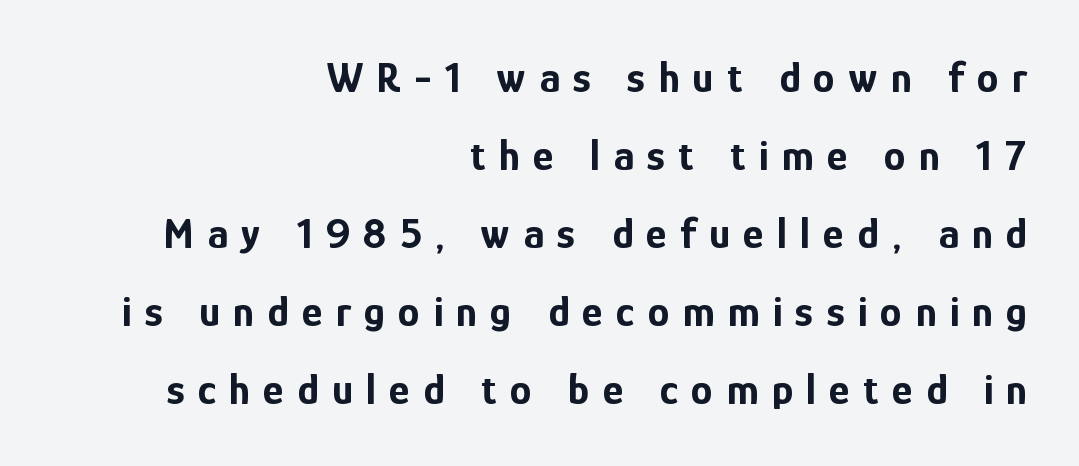
{"serif": "no", "italic": "no", "bold": "yes", "weight": "bold", "width": "condensed", "stroke_contrast": "low", "x_height": "medium", "monospaced": "no", "underline": "no", "align": "right", "line_spacing_ratio": 1.77, "letter_spacing": "wide", "letter_spacing_em": 0.3, "glyph_px": 44}
